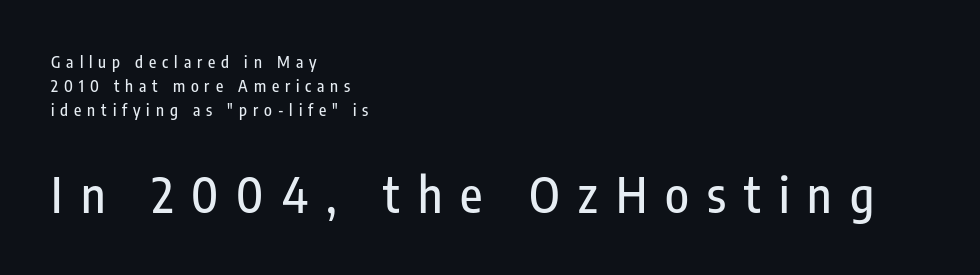
Q: Is the text italic (slanted)? A: No, it is upright.
Q: Is the typeface a serif or a sans-serif typeface? A: Sans-serif.
Q: Is the text underlined? A: No.
Q: How is the paragraph aligned? A: Left-aligned.
Q: Is the spacing between letters normal or unusually wide? A: Unusually wide.
Q: Is the spacing between lines tight, normal or loose? A: Normal.
Q: Which block of text is set in a larger size, the first (top) or the second (bottom)? A: The second (bottom) one.
Q: Width (condensed, normal, or wide)? A: Condensed.
Q: Stroke contrast? A: Low.
Q: x-height? A: Medium.
Q: Monospaced? A: No.
